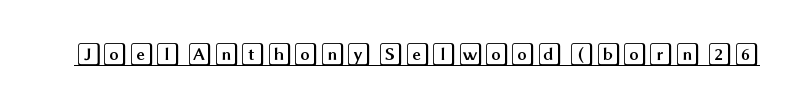
{"italic": "no", "underline": "yes", "letter_spacing": "normal", "letter_spacing_em": 0.0, "glyph_px": 24}
